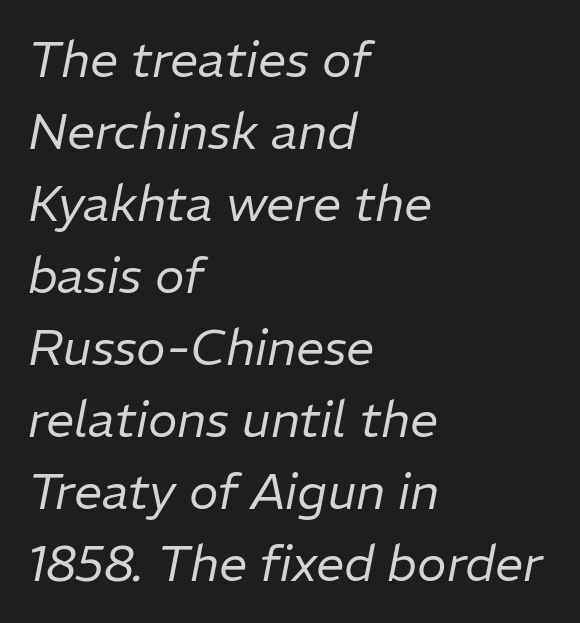
Rendered with sloped, italic letterforms. A classic flush-left, rag-right setting is used for this passage. The rendering uses natural spacing where letterforms have individual widths. No letter is thick-stroked: the sample isn't bold. You could call the tracking neutral — neither tight nor loose. Letters rest on an invisible, unmarked baseline.
